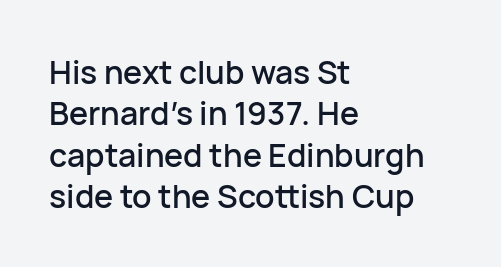
{"serif": "no", "italic": "no", "width": "normal", "stroke_contrast": "low", "x_height": "medium", "monospaced": "no", "underline": "no", "align": "left", "line_spacing": "normal", "line_spacing_ratio": 1.29, "letter_spacing": "normal", "letter_spacing_em": 0.0, "glyph_px": 32}
